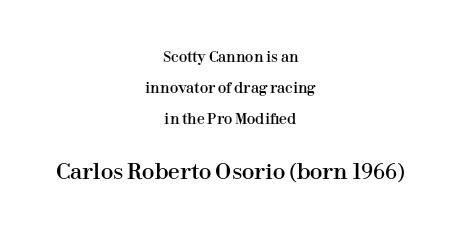
The image shows 21 px text type, upright; set centered, loose line spacing (2.22x), normal letter spacing, not underlined; the second (bottom) block is 1.5x larger.
